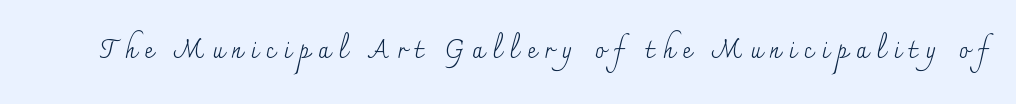
The strokes carry an ordinary text weight at most. The area under the type is left untouched. Is the letter spacing exaggerated? Yes — the characters are pushed far apart.
